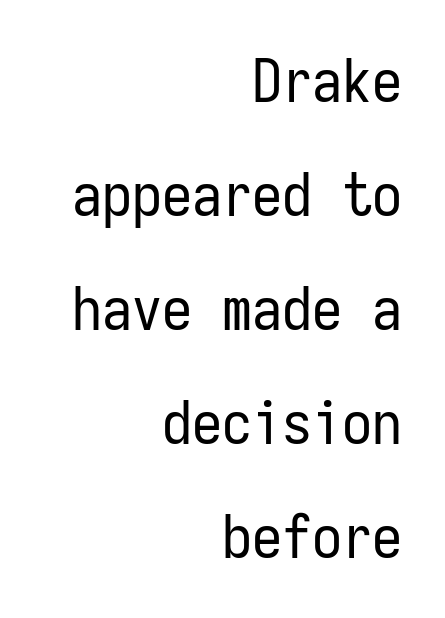
Q: Is the text bold? A: No.
Q: Is the text italic (slanted)? A: No, it is upright.
Q: Is the typeface a serif or a sans-serif typeface? A: Sans-serif.
Q: Is the text underlined? A: No.
Q: How is the paragraph aligned? A: Right-aligned.
Q: Is the spacing between letters normal or unusually wide? A: Normal.
Q: Is the spacing between lines tight, normal or loose? A: Loose.
Q: Width (condensed, normal, or wide)? A: Condensed.
Q: Stroke contrast? A: Low.
Q: x-height? A: Medium.
Q: Monospaced? A: Yes.
